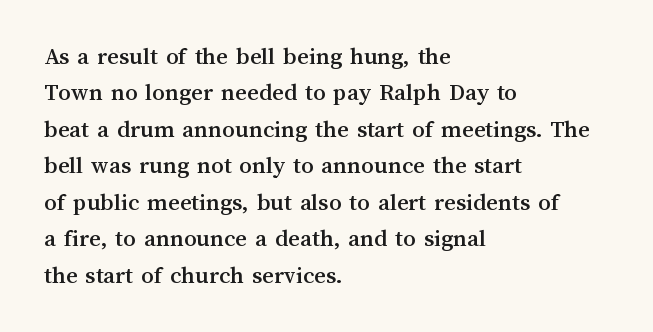
Q: Is the text italic (slanted)? A: No, it is upright.
Q: Is the text underlined? A: No.
Q: How is the paragraph aligned? A: Left-aligned.
Q: Is the spacing between letters normal or unusually wide? A: Normal.
Q: Is the spacing between lines tight, normal or loose? A: Normal.
